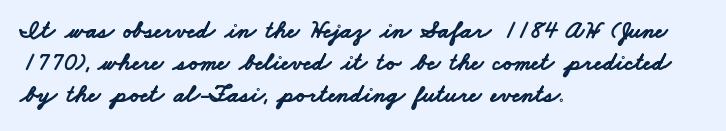
The baseline area is clear. Standard letterfit; no display-style spreading of the glyphs. The sample has been set heavy, in full bold. Teacher's note: observe the even left margin — that is flush-left alignment.
